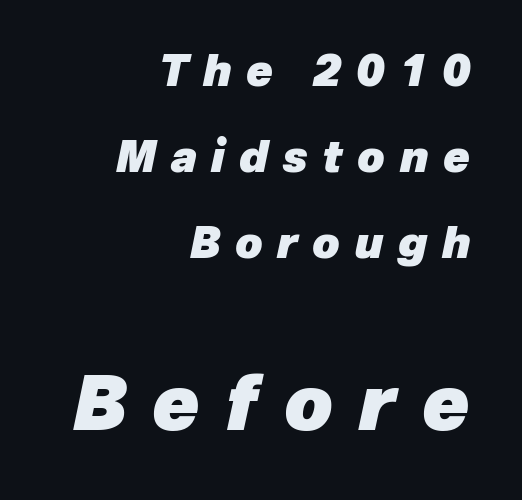
Successive baselines arrive slowly, with a big drop between each. The rendering enlarges the type as you move from the upper chunk to the lower. Compared with ordinary roman type, these characters are visibly tilted. Substantial extra tracking has been applied to these lines.
